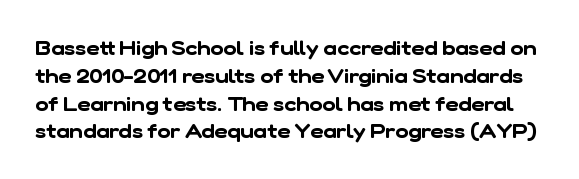
{"underline": "no", "line_spacing": "normal", "line_spacing_ratio": 1.39, "letter_spacing": "normal", "letter_spacing_em": 0.0, "glyph_px": 20}
